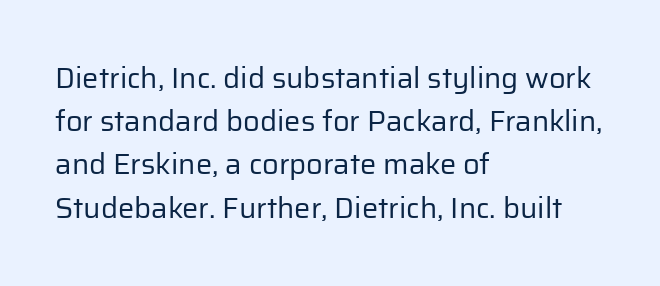
Q: Is the text bold? A: No.
Q: Is the text italic (slanted)? A: No, it is upright.
Q: Is the typeface a serif or a sans-serif typeface? A: Sans-serif.
Q: Is the text underlined? A: No.
Q: How is the paragraph aligned? A: Left-aligned.
Q: Is the spacing between letters normal or unusually wide? A: Normal.
Q: Is the spacing between lines tight, normal or loose? A: Normal.
Q: Width (condensed, normal, or wide)? A: Normal.
Q: Stroke contrast? A: Low.
Q: x-height? A: Medium.
Q: Monospaced? A: No.
